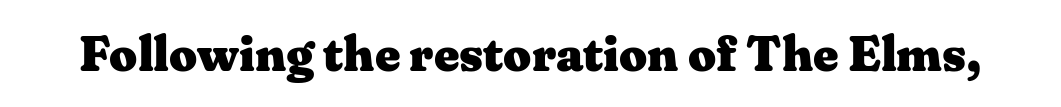
Q: Is the text bold? A: Yes.
Q: Is the text italic (slanted)? A: No, it is upright.
Q: Is the typeface a serif or a sans-serif typeface? A: Serif.
Q: Is the text underlined? A: No.
Q: Is the spacing between letters normal or unusually wide? A: Normal.
Q: Width (condensed, normal, or wide)? A: Wide.
Q: Stroke contrast? A: Medium.
Q: x-height? A: Medium.
Q: Monospaced? A: No.
